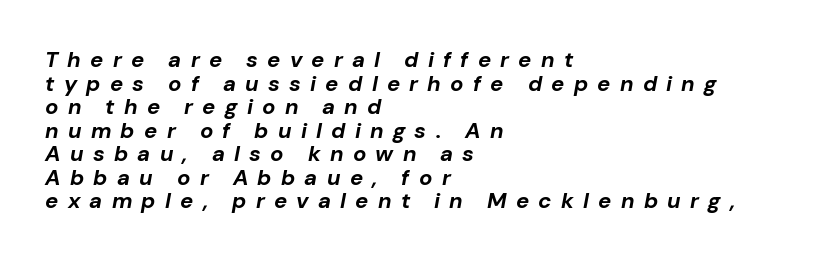
Quick note: interline space is minimal. No word sits above an underline. Notice how the passage keeps a crisp vertical edge on the left only. Tracking here is generous; glyphs stand well apart from one another. The rendering applies a slant to the glyphs. The glyphs have the mass of a bold cut.
